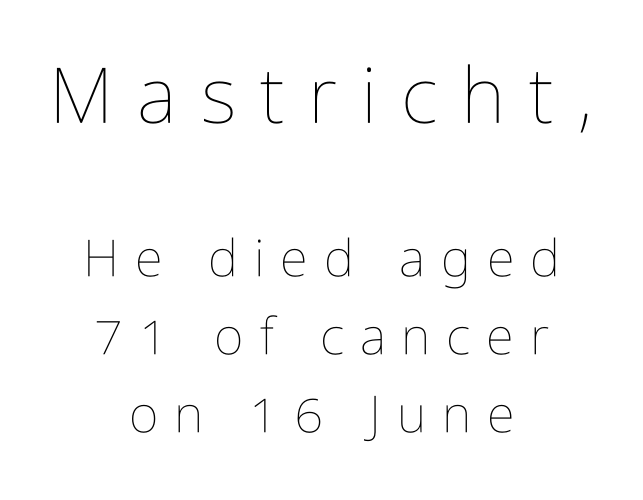
The image shows 77 px thin, condensed type, upright; set centered, normal line spacing (1.53x), unusually wide letter spacing (+0.31 em), not underlined; the first (top) block is 1.51x larger; low stroke contrast and a medium x-height.
